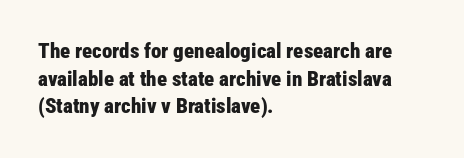
It's the straight-up-and-down kind of type. The words here are not underlined. Summary of vertical rhythm: regular, with standard interline spacing. Alignment: flush left. The rendering keeps characters at their native spacing.
